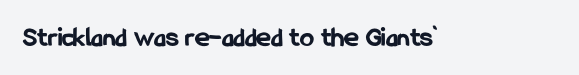
{"serif": "no", "italic": "no", "bold": "yes", "weight": "bold", "width": "condensed", "stroke_contrast": "low", "x_height": "medium", "monospaced": "no", "underline": "no", "letter_spacing": "normal", "letter_spacing_em": 0.0, "glyph_px": 28}
